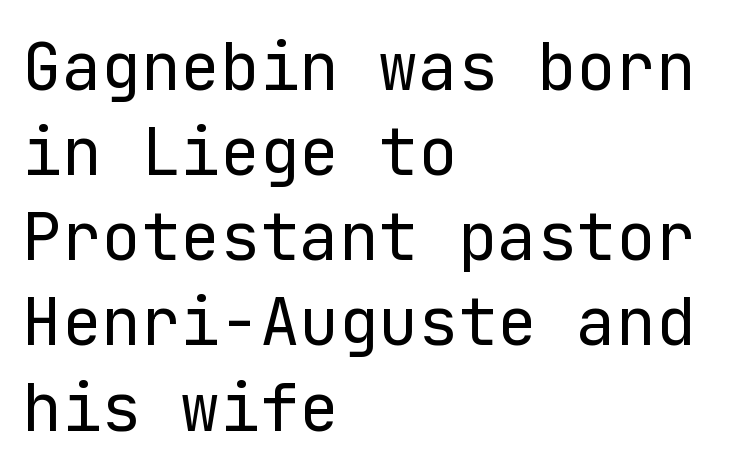
Q: Is the text bold? A: No.
Q: Is the text italic (slanted)? A: No, it is upright.
Q: Is the typeface a serif or a sans-serif typeface? A: Sans-serif.
Q: Is the text underlined? A: No.
Q: How is the paragraph aligned? A: Left-aligned.
Q: Is the spacing between letters normal or unusually wide? A: Normal.
Q: Is the spacing between lines tight, normal or loose? A: Normal.
Q: Width (condensed, normal, or wide)? A: Normal.
Q: Stroke contrast? A: Low.
Q: x-height? A: Medium.
